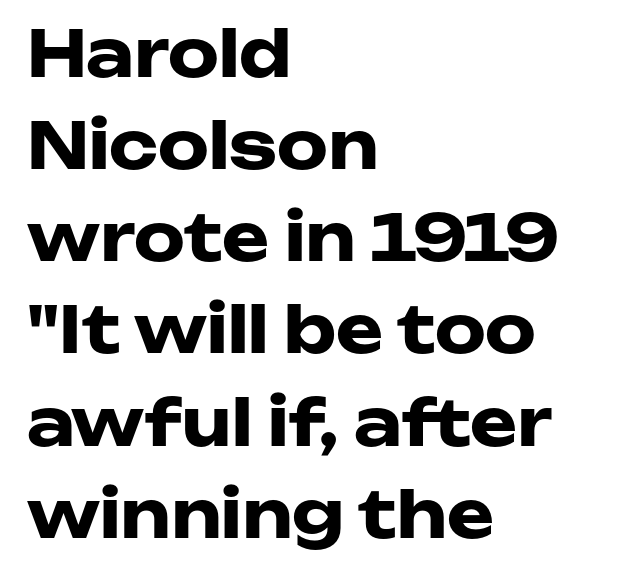
{"serif": "no", "italic": "no", "bold": "yes", "weight": "heavy", "width": "wide", "stroke_contrast": "low", "x_height": "medium", "monospaced": "no", "underline": "no", "align": "left", "line_spacing": "normal", "line_spacing_ratio": 1.44, "letter_spacing": "normal", "letter_spacing_em": 0.0, "glyph_px": 64}
